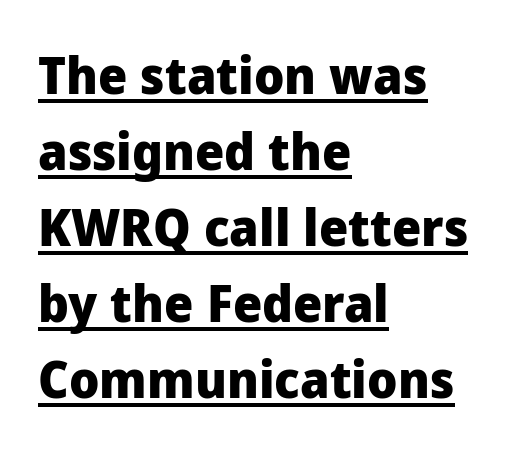
A roman cut, with each character standing at attention. Think of a printed novel: that variable character pitch is what you see here. This sample is left-justified, so line endings fall wherever the words run out. The characters look thick and weighty, a clear bold. Nothing sits at the stroke ends, so this counts as sans-serif. Reading down the column, the eye jumps a familiar distance to each next line.
